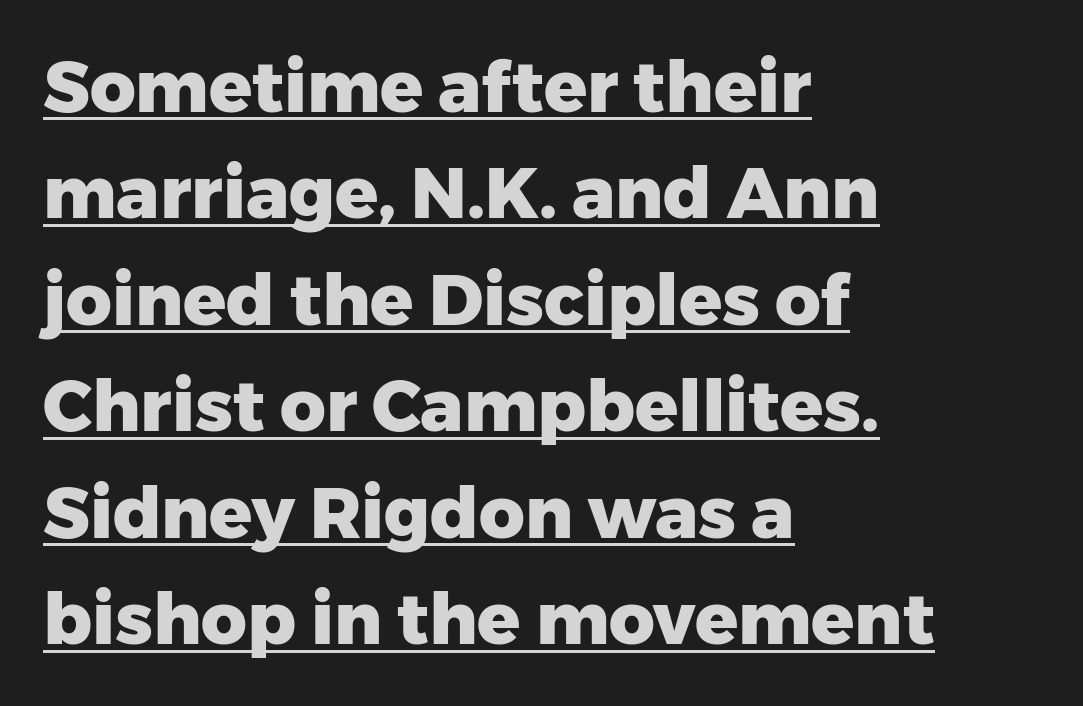
{"serif": "no", "italic": "no", "bold": "yes", "weight": "heavy", "width": "normal", "stroke_contrast": "low", "x_height": "medium", "monospaced": "no", "underline": "yes", "align": "left", "line_spacing": "normal", "line_spacing_ratio": 1.5, "letter_spacing": "normal", "letter_spacing_em": 0.0, "glyph_px": 71}
